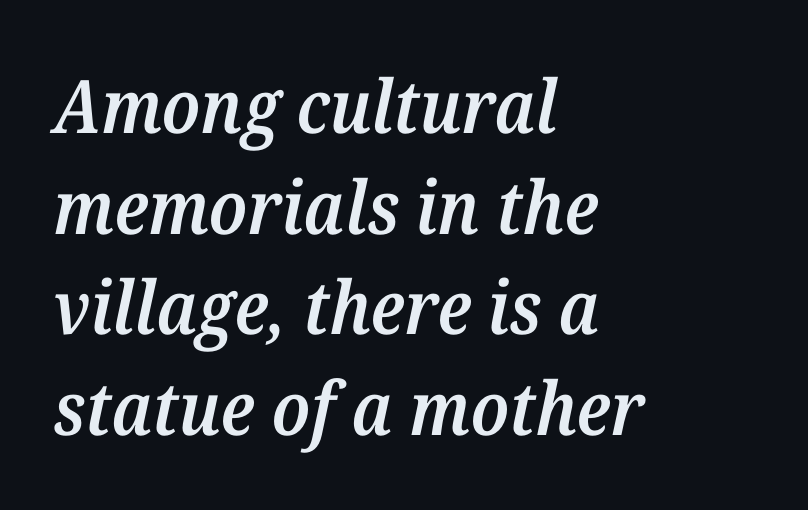
{"serif": "yes", "italic": "yes", "lean": "right", "slant_degrees": 12, "bold": "semi", "weight": "semibold", "width": "normal", "stroke_contrast": "medium", "x_height": "medium", "monospaced": "no", "underline": "no", "align": "left", "line_spacing": "normal", "line_spacing_ratio": 1.36, "letter_spacing": "normal", "letter_spacing_em": 0.0, "glyph_px": 74}
